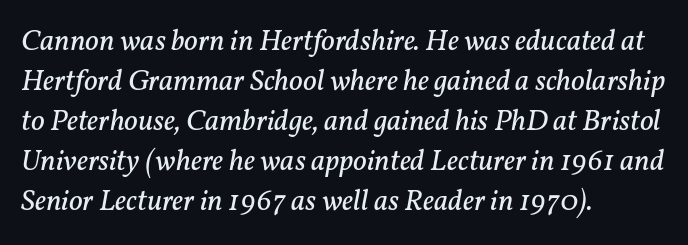
{"serif": "yes", "italic": "yes", "lean": "right", "slant_degrees": 11, "bold": "no", "weight": "regular", "width": "normal", "stroke_contrast": "low", "x_height": "medium", "monospaced": "no", "underline": "no", "align": "left", "line_spacing": "normal", "line_spacing_ratio": 1.33, "letter_spacing": "normal", "letter_spacing_em": 0.0, "glyph_px": 30}
